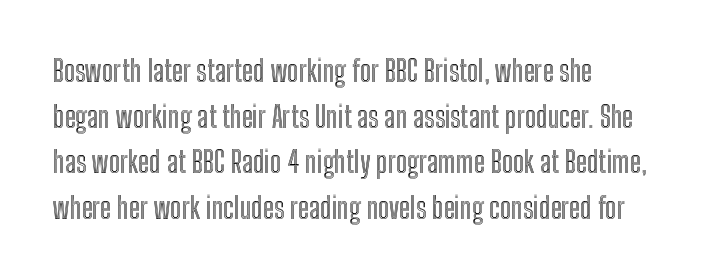
{"italic": "no", "width": "condensed", "x_height": "medium", "monospaced": "no", "underline": "no", "line_spacing": "normal", "line_spacing_ratio": 1.57, "letter_spacing": "normal", "letter_spacing_em": 0.0, "glyph_px": 29}
